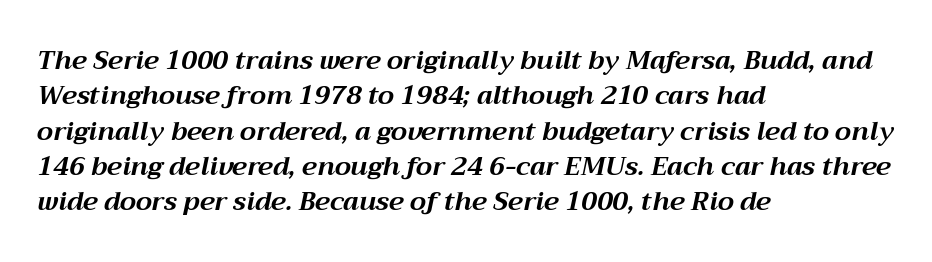
Q: Is the text bold? A: Yes.
Q: Is the text italic (slanted)? A: Yes, it leans right by about 12 degrees.
Q: Is the text underlined? A: No.
Q: How is the paragraph aligned? A: Left-aligned.
Q: Is the spacing between letters normal or unusually wide? A: Normal.
Q: Is the spacing between lines tight, normal or loose? A: Normal.
